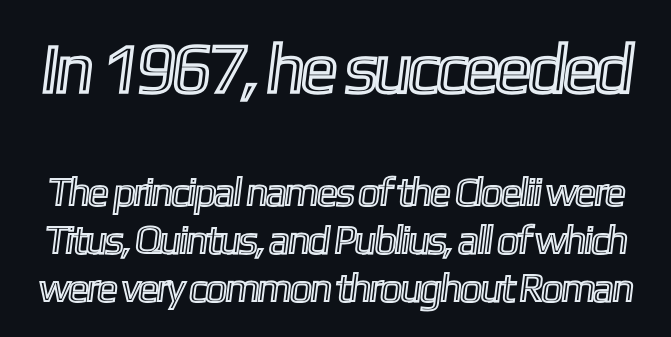
The image shows 70 px condensed type; set line spacing 1.21x, normal letter spacing, not underlined; the first (top) block is 1.75x larger; a medium x-height.
